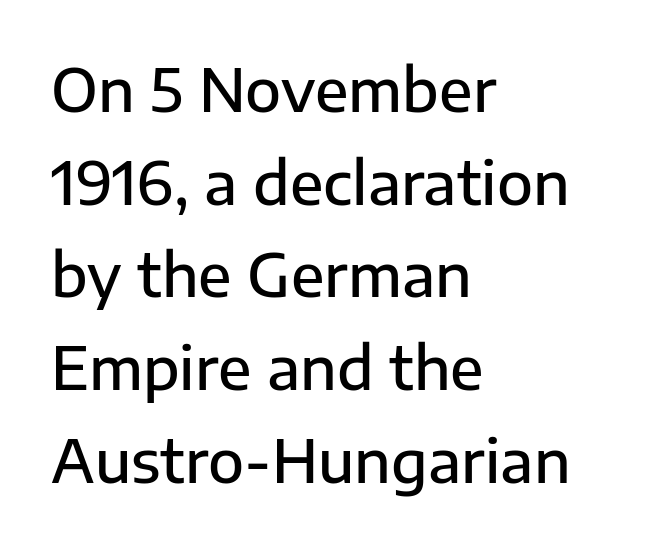
{"serif": "no", "italic": "no", "bold": "semi", "weight": "semibold", "width": "normal", "stroke_contrast": "low", "x_height": "medium", "monospaced": "no", "underline": "no", "align": "left", "line_spacing": "normal", "line_spacing_ratio": 1.57, "letter_spacing": "normal", "letter_spacing_em": 0.0, "glyph_px": 59}
